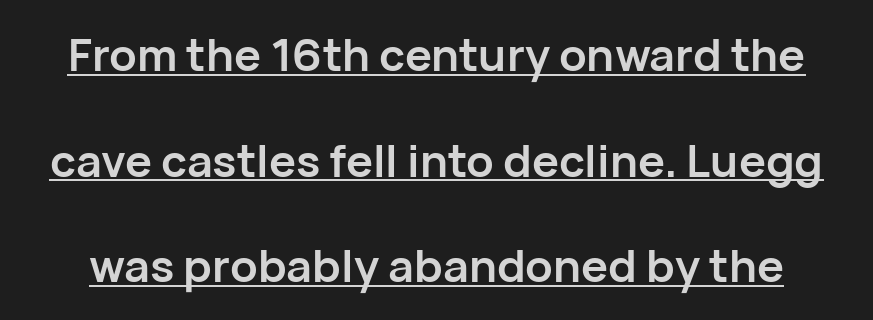
The image shows 45 px semibold sans-serif type, upright; set loose line spacing (2.35x), normal letter spacing, underlined; low stroke contrast and a medium x-height.
